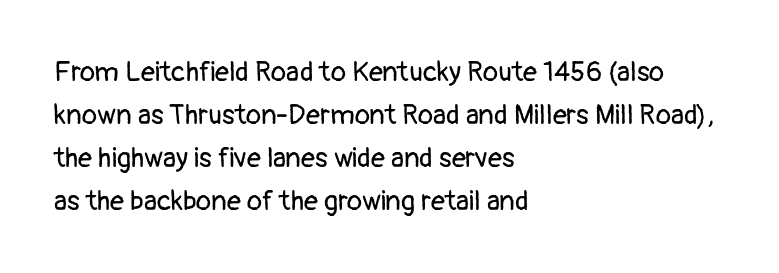
Q: Is the text bold? A: No.
Q: Is the text italic (slanted)? A: No, it is upright.
Q: Is the typeface a serif or a sans-serif typeface? A: Sans-serif.
Q: Is the text underlined? A: No.
Q: How is the paragraph aligned? A: Left-aligned.
Q: Is the spacing between letters normal or unusually wide? A: Normal.
Q: Is the spacing between lines tight, normal or loose? A: Normal.
Q: Width (condensed, normal, or wide)? A: Normal.
Q: Stroke contrast? A: Low.
Q: x-height? A: Medium.
Q: Monospaced? A: No.
